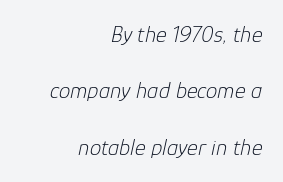
The image shows 23 px text type, italic (leaning right); set right-aligned, loose line spacing (2.45x), normal letter spacing, not underlined.
